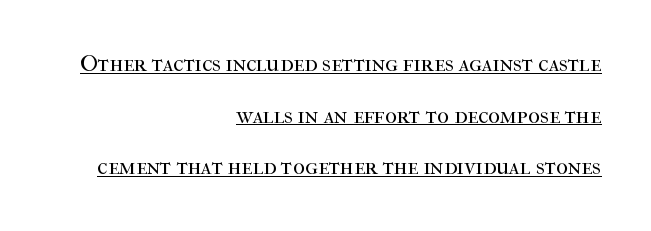
Q: Is the text bold? A: No.
Q: Is the text italic (slanted)? A: No, it is upright.
Q: Is the text underlined? A: Yes.
Q: How is the paragraph aligned? A: Right-aligned.
Q: Is the spacing between letters normal or unusually wide? A: Normal.
Q: Is the spacing between lines tight, normal or loose? A: Loose.
